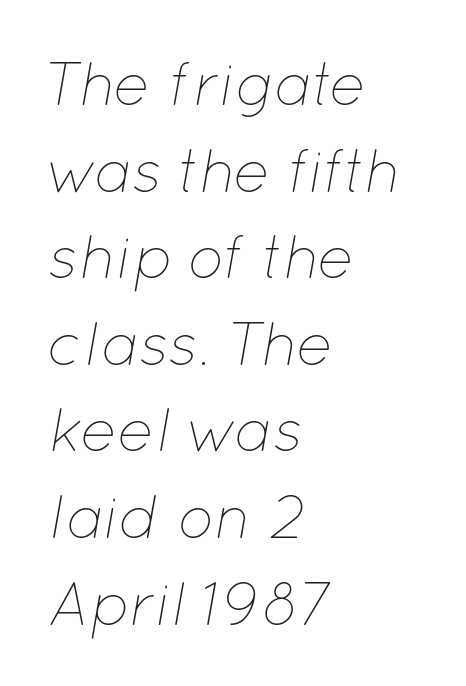
{"italic": "yes", "lean": "right", "slant_degrees": 12, "bold": "no", "weight": "thin", "width": "normal", "stroke_contrast": "low", "x_height": "medium", "monospaced": "no", "underline": "no", "align": "left", "line_spacing": "normal", "line_spacing_ratio": 1.42, "letter_spacing": "normal", "letter_spacing_em": 0.0, "glyph_px": 61}
